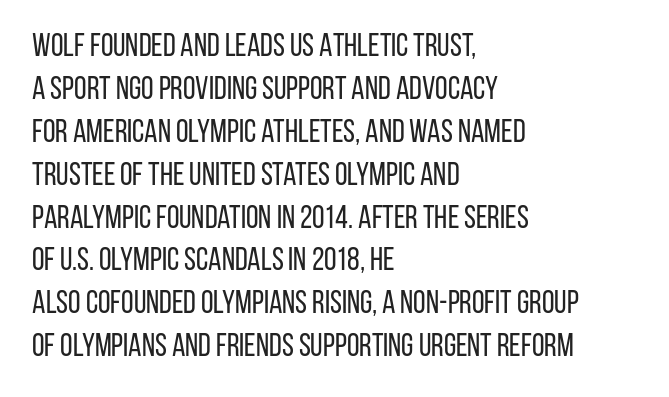
The image shows 32 px regular-weight, condensed sans-serif type, upright; set left-aligned, normal line spacing (1.34x), normal letter spacing, not underlined; low stroke contrast and a large x-height.
